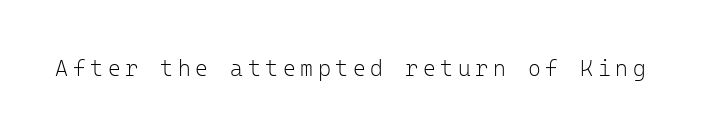
The image shows 22 px text type, upright; set unusually wide letter spacing (+0.21 em), not underlined.
